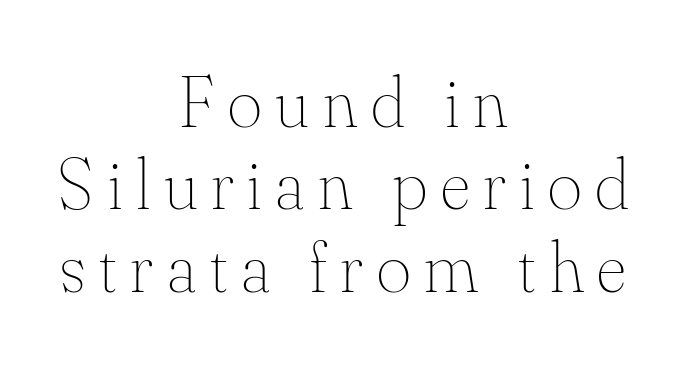
{"italic": "no", "bold": "no", "weight": "thin", "width": "normal", "stroke_contrast": "medium", "x_height": "small", "monospaced": "no", "underline": "no", "align": "center", "line_spacing": "tight", "line_spacing_ratio": 1.13, "glyph_px": 73}
